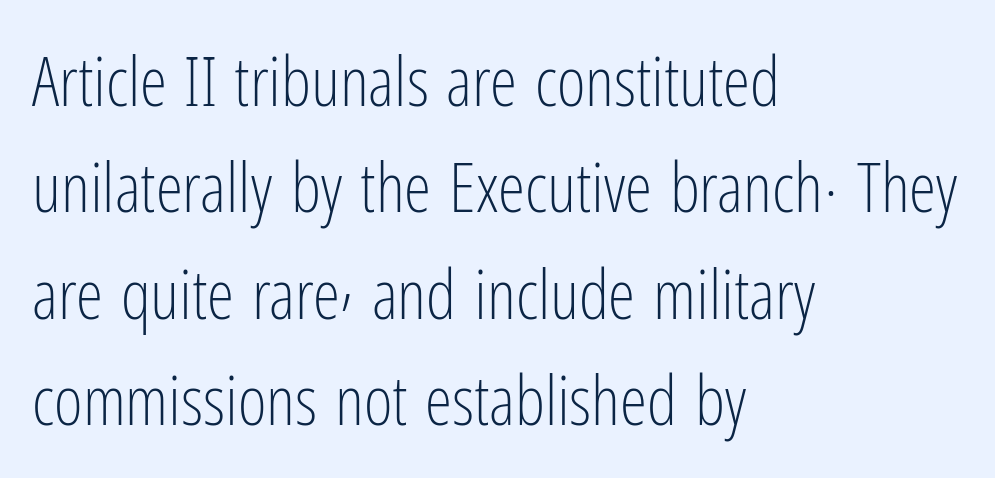
The image shows 69 px light, condensed sans-serif type, upright; set left-aligned, normal line spacing (1.54x), normal letter spacing, not underlined; low stroke contrast and a medium x-height.
